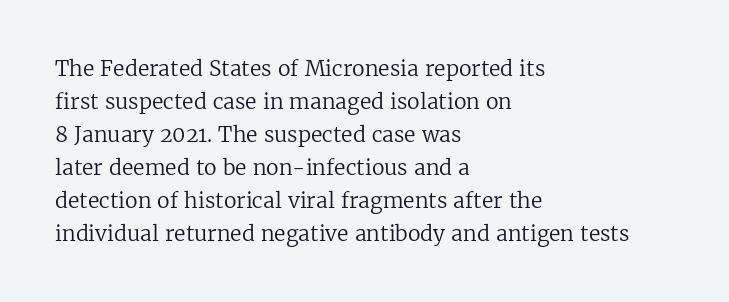
No italicization has been applied; the sample stays upright. This rendering features lettering with no underline. Summary of weight: not heavy and not bold. The typesetter chose a ragged-right arrangement here. The vertical gap from one line to the next is medium.
